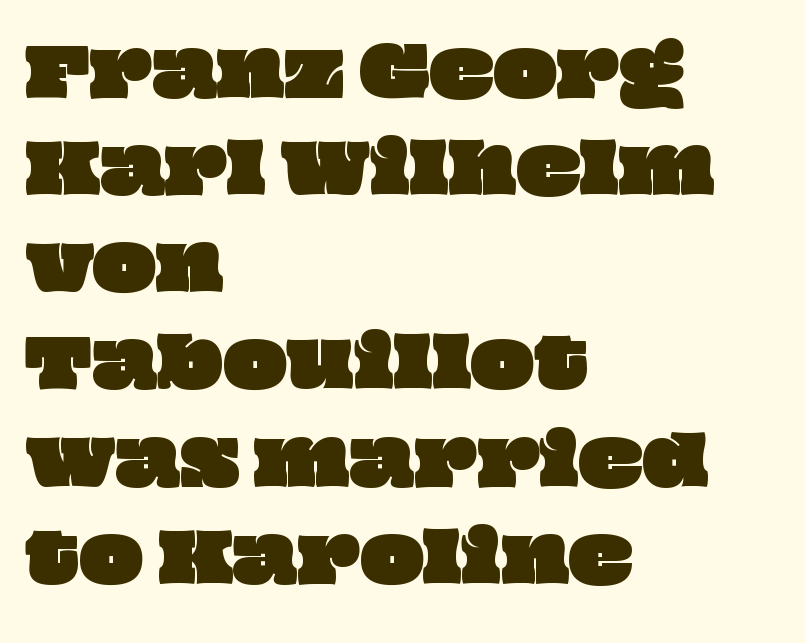
The image shows 67 px wide type; set left-aligned, normal line spacing (1.45x), normal letter spacing, not underlined; low stroke contrast and a large x-height.
